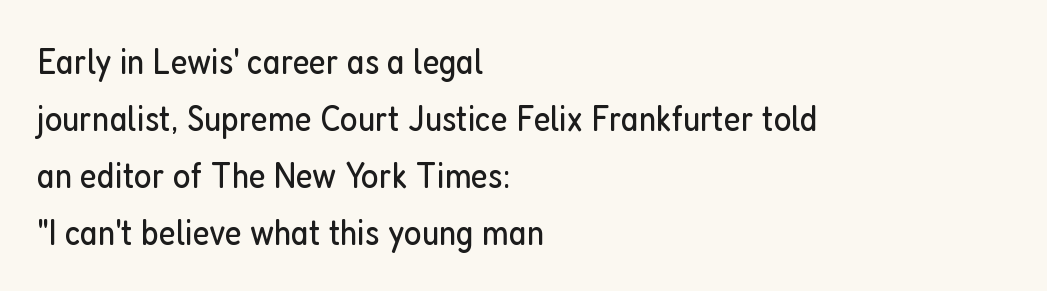
The image shows 37 px regular-weight, condensed sans-serif type, upright; set left-aligned, normal line spacing (1.54x), normal letter spacing, not underlined; low stroke contrast and a medium x-height.
